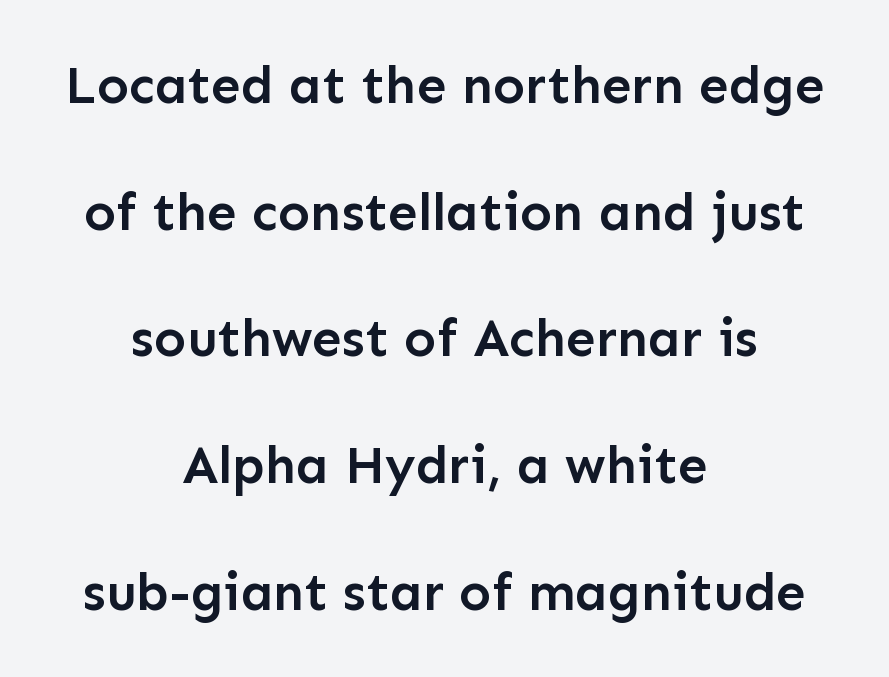
{"serif": "no", "italic": "no", "bold": "semi", "weight": "semibold", "width": "normal", "stroke_contrast": "low", "x_height": "medium", "monospaced": "no", "underline": "no", "align": "center", "line_spacing": "loose", "line_spacing_ratio": 2.39, "letter_spacing": "normal", "letter_spacing_em": 0.0, "glyph_px": 53}
